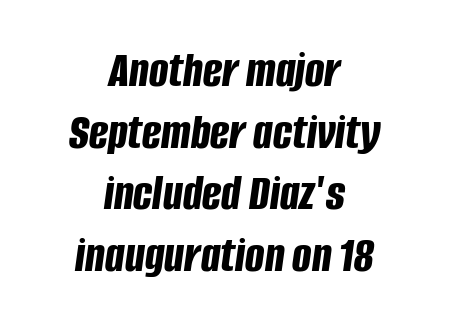
You could not count columns in this text — the font is proportionally spaced. The strokes are fattened all the way to bold. Just letters on the line, the space beneath them empty. Slant detected: the letters are inclined.
